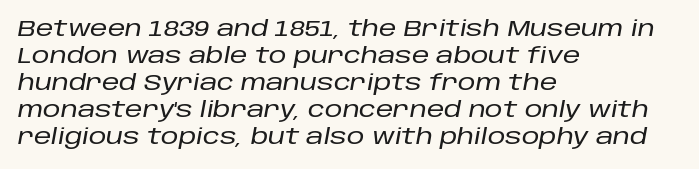
{"italic": "yes", "lean": "right", "slant_degrees": 10, "underline": "no", "align": "left", "line_spacing_ratio": 1.23, "letter_spacing": "normal", "letter_spacing_em": 0.0, "glyph_px": 22}
